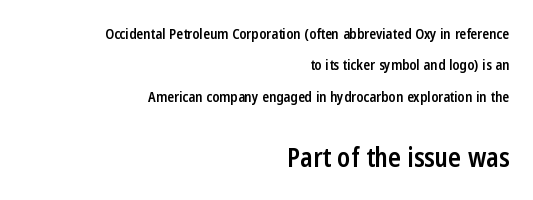
{"italic": "no", "bold": "semi", "underline": "no", "align": "right", "line_spacing": "loose", "line_spacing_ratio": 2.25, "letter_spacing": "normal", "letter_spacing_em": 0.0, "larger_block": "second", "size_ratio": 1.86, "glyph_px": 26}
